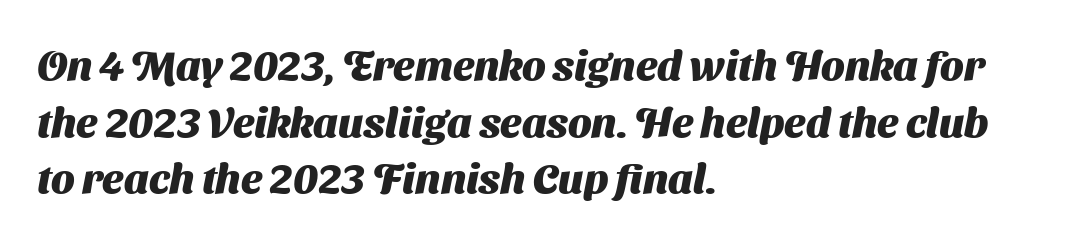
Q: Is the text bold? A: Yes.
Q: Is the typeface a serif or a sans-serif typeface? A: Sans-serif.
Q: Is the text underlined? A: No.
Q: How is the paragraph aligned? A: Left-aligned.
Q: Is the spacing between letters normal or unusually wide? A: Normal.
Q: Is the spacing between lines tight, normal or loose? A: Normal.
Q: Width (condensed, normal, or wide)? A: Normal.
Q: Stroke contrast? A: Medium.
Q: x-height? A: Medium.
Q: Monospaced? A: No.
